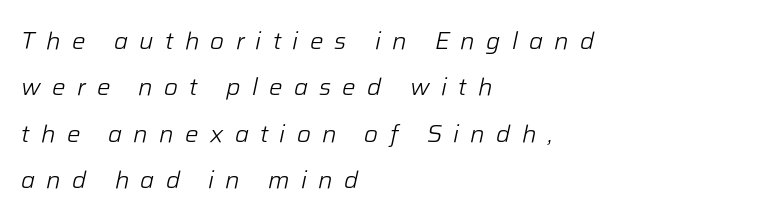
The image shows 24 px text type, italic (leaning right); set left-aligned, loose line spacing (1.93x), unusually wide letter spacing (+0.47 em), not underlined.
